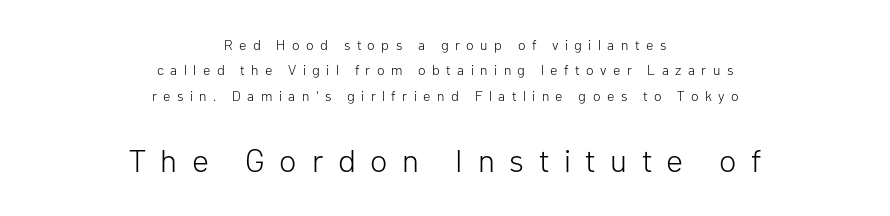
Q: Is the text bold? A: No.
Q: Is the text italic (slanted)? A: No, it is upright.
Q: Is the typeface a serif or a sans-serif typeface? A: Sans-serif.
Q: Is the text underlined? A: No.
Q: How is the paragraph aligned? A: Centered.
Q: Is the spacing between letters normal or unusually wide? A: Unusually wide.
Q: Which block of text is set in a larger size, the first (top) or the second (bottom)? A: The second (bottom) one.
Q: Width (condensed, normal, or wide)? A: Normal.
Q: Stroke contrast? A: Low.
Q: x-height? A: Medium.
Q: Monospaced? A: No.
